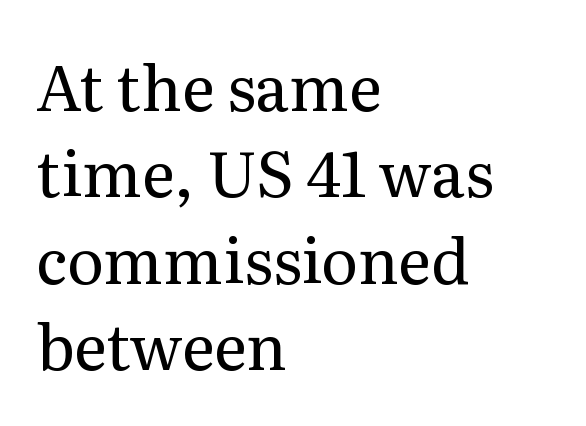
{"serif": "yes", "italic": "no", "bold": "no", "weight": "regular", "width": "normal", "stroke_contrast": "medium", "x_height": "medium", "monospaced": "no", "underline": "no", "align": "left", "line_spacing": "normal", "line_spacing_ratio": 1.37, "letter_spacing": "normal", "letter_spacing_em": 0.0, "glyph_px": 63}
